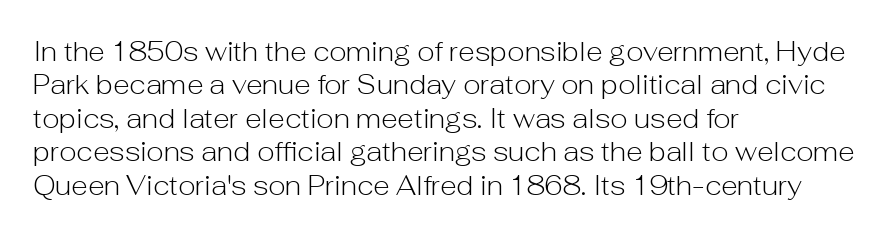
Q: Is the text bold? A: No.
Q: Is the text italic (slanted)? A: No, it is upright.
Q: Is the text underlined? A: No.
Q: How is the paragraph aligned? A: Left-aligned.
Q: Is the spacing between letters normal or unusually wide? A: Normal.
